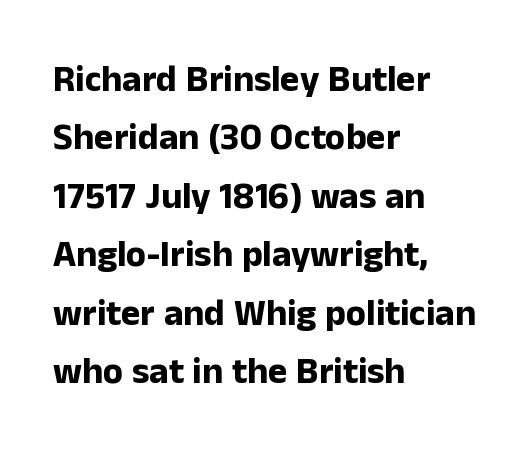
The image shows 37 px bold sans-serif type, upright; set left-aligned, normal line spacing (1.58x), normal letter spacing, not underlined; low stroke contrast and a medium x-height.
